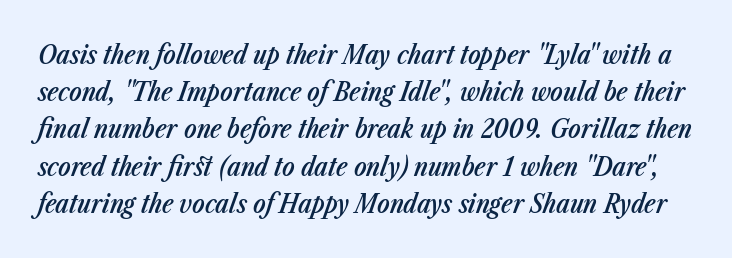
Q: Is the text bold? A: Semi-bold.
Q: Is the text italic (slanted)? A: Yes, it leans right by about 23 degrees.
Q: Is the text underlined? A: No.
Q: Is the spacing between letters normal or unusually wide? A: Normal.
Q: Is the spacing between lines tight, normal or loose? A: Normal.
